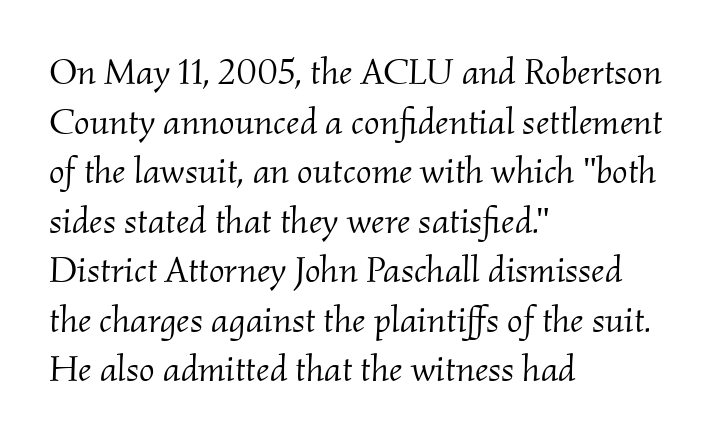
Q: Is the text bold? A: No.
Q: Is the text italic (slanted)? A: Yes, it leans right by about 2 degrees.
Q: Is the typeface a serif or a sans-serif typeface? A: Serif.
Q: Is the text underlined? A: No.
Q: How is the paragraph aligned? A: Left-aligned.
Q: Is the spacing between letters normal or unusually wide? A: Normal.
Q: Is the spacing between lines tight, normal or loose? A: Normal.
Q: Width (condensed, normal, or wide)? A: Normal.
Q: Stroke contrast? A: Medium.
Q: x-height? A: Small.
Q: Monospaced? A: No.
